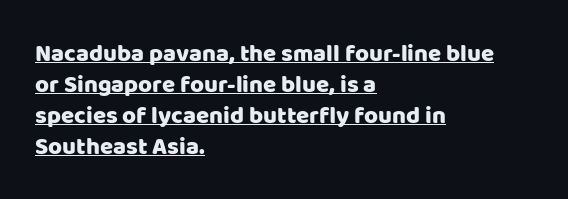
Q: Is the text italic (slanted)? A: No, it is upright.
Q: Is the text underlined? A: Yes.
Q: How is the paragraph aligned? A: Left-aligned.
Q: Is the spacing between letters normal or unusually wide? A: Normal.
Q: Is the spacing between lines tight, normal or loose? A: Normal.
